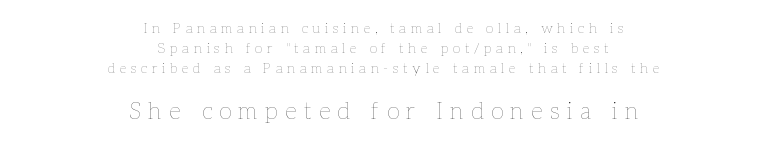
The image shows 23 px text type, upright; set centered, normal line spacing (1.42x), unusually wide letter spacing (+0.33 em), not underlined; the second (bottom) block is 1.64x larger.
